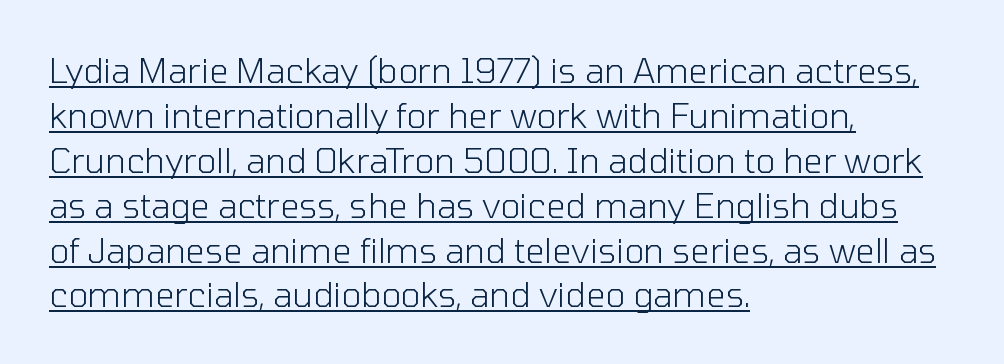
{"serif": "no", "italic": "no", "bold": "no", "weight": "light", "width": "normal", "stroke_contrast": "low", "x_height": "medium", "monospaced": "no", "underline": "yes", "align": "left", "line_spacing": "normal", "line_spacing_ratio": 1.32, "letter_spacing": "normal", "letter_spacing_em": 0.0, "glyph_px": 34}
